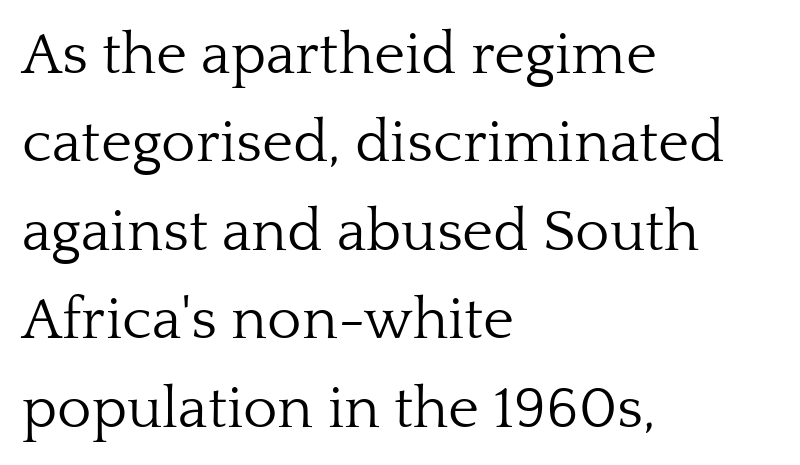
{"serif": "yes", "italic": "no", "bold": "no", "weight": "light", "width": "normal", "stroke_contrast": "low", "x_height": "medium", "monospaced": "no", "underline": "no", "align": "left", "line_spacing": "normal", "line_spacing_ratio": 1.5, "letter_spacing": "normal", "letter_spacing_em": 0.0, "glyph_px": 59}
